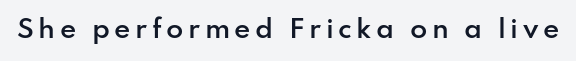
{"italic": "no", "bold": "semi", "underline": "no", "glyph_px": 25}
